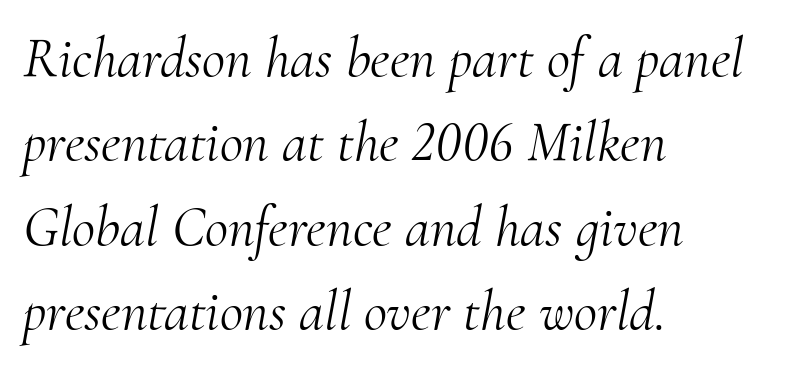
{"serif": "yes", "italic": "yes", "lean": "right", "slant_degrees": 10, "bold": "no", "weight": "light", "width": "normal", "stroke_contrast": "medium", "x_height": "small", "monospaced": "no", "underline": "no", "align": "left", "line_spacing": "normal", "line_spacing_ratio": 1.48, "letter_spacing": "normal", "letter_spacing_em": 0.0, "glyph_px": 57}
